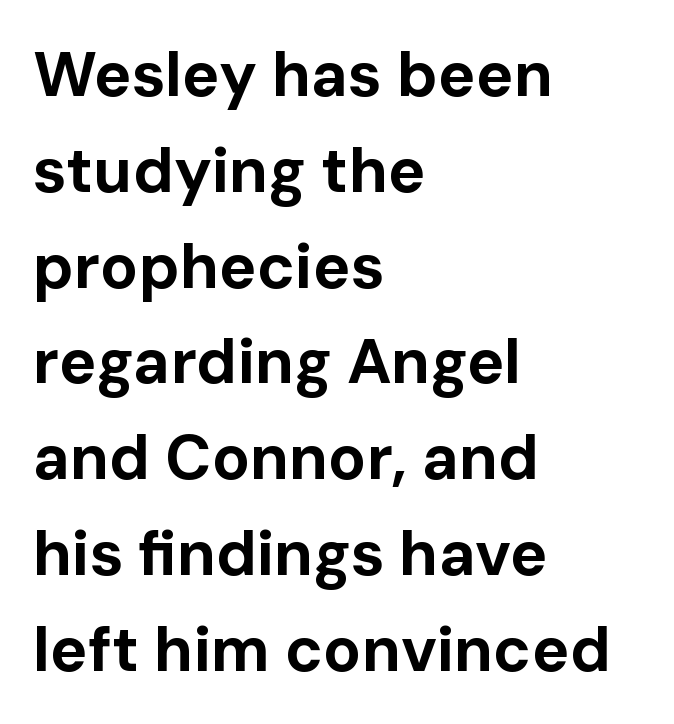
Spacing verdict: proportional, widths tailored to each character. Does the weight exceed regular? Yes, all the way to bold. Tall strokes in this sample are plumb rather than angled. Look at the bottom of the vertical strokes: they stop flat, with no serifs. Notice how descenders clear the ascenders below comfortably — that's standard leading.
